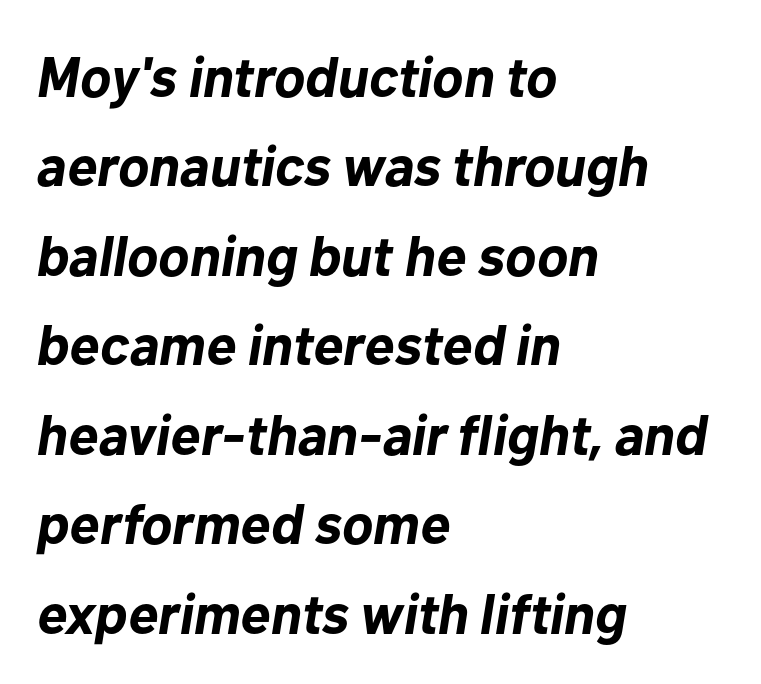
The gaps between neighbouring characters are ordinary and unremarkable. Looks like regular typesetting: each glyph gets only the width it needs. These lines stack with their left ends in a neat column. Vertically, the passage feels balanced, rows spaced as you'd expect.
